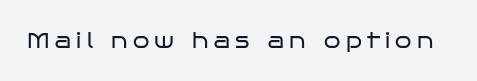
The image shows 21 px text type, upright; set unusually wide letter spacing (+0.25 em), not underlined.
